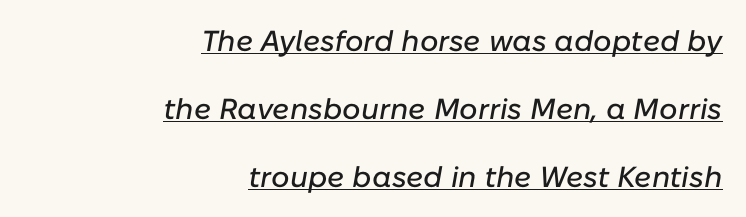
Q: Is the text italic (slanted)? A: Yes, it leans right by about 10 degrees.
Q: Is the text underlined? A: Yes.
Q: How is the paragraph aligned? A: Right-aligned.
Q: Is the spacing between letters normal or unusually wide? A: Normal.
Q: Is the spacing between lines tight, normal or loose? A: Loose.
Q: Width (condensed, normal, or wide)? A: Normal.
Q: Stroke contrast? A: Low.
Q: x-height? A: Medium.
Q: Monospaced? A: No.
